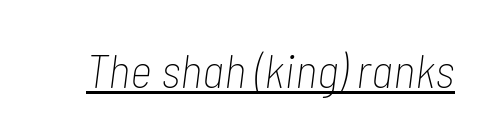
Q: Is the text bold? A: No.
Q: Is the text italic (slanted)? A: Yes, it leans right by about 7 degrees.
Q: Is the text underlined? A: Yes.
Q: Is the spacing between letters normal or unusually wide? A: Normal.
Q: Width (condensed, normal, or wide)? A: Condensed.
Q: Stroke contrast? A: Low.
Q: x-height? A: Medium.
Q: Monospaced? A: No.
